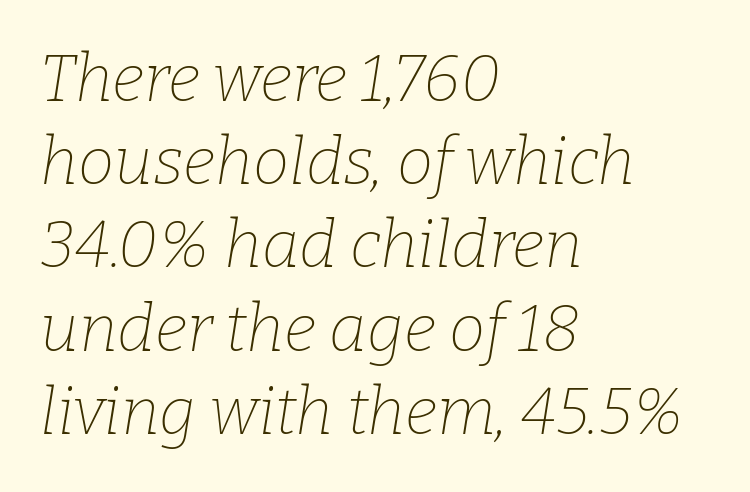
Q: Is the text bold? A: No.
Q: Is the text italic (slanted)? A: Yes, it leans right by about 9 degrees.
Q: Is the typeface a serif or a sans-serif typeface? A: Serif.
Q: Is the text underlined? A: No.
Q: How is the paragraph aligned? A: Left-aligned.
Q: Is the spacing between letters normal or unusually wide? A: Normal.
Q: Is the spacing between lines tight, normal or loose? A: Normal.
Q: Width (condensed, normal, or wide)? A: Normal.
Q: Stroke contrast? A: Low.
Q: x-height? A: Medium.
Q: Monospaced? A: No.
